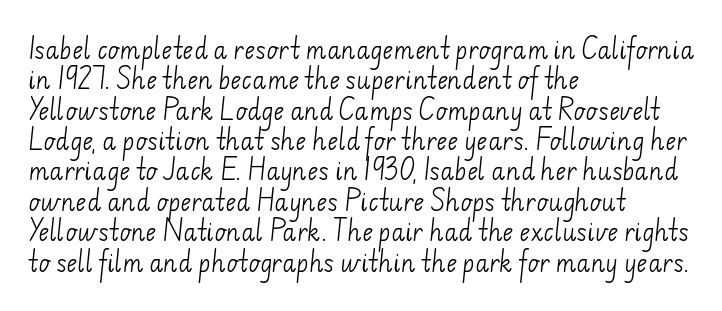
{"bold": "no", "underline": "no", "align": "left", "line_spacing": "normal", "line_spacing_ratio": 1.32, "letter_spacing": "normal", "letter_spacing_em": 0.0, "glyph_px": 23}
